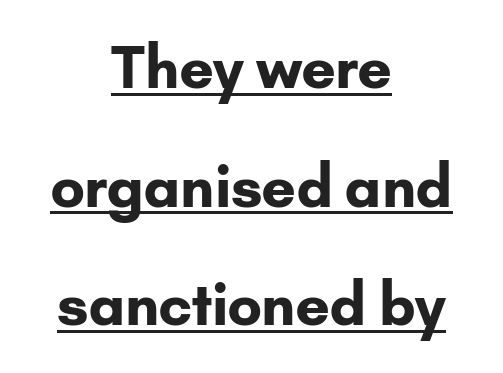
Q: Is the text bold? A: Yes.
Q: Is the text italic (slanted)? A: No, it is upright.
Q: Is the typeface a serif or a sans-serif typeface? A: Sans-serif.
Q: Is the text underlined? A: Yes.
Q: How is the paragraph aligned? A: Centered.
Q: Is the spacing between letters normal or unusually wide? A: Normal.
Q: Is the spacing between lines tight, normal or loose? A: Loose.
Q: Width (condensed, normal, or wide)? A: Normal.
Q: Stroke contrast? A: Low.
Q: x-height? A: Small.
Q: Monospaced? A: No.
